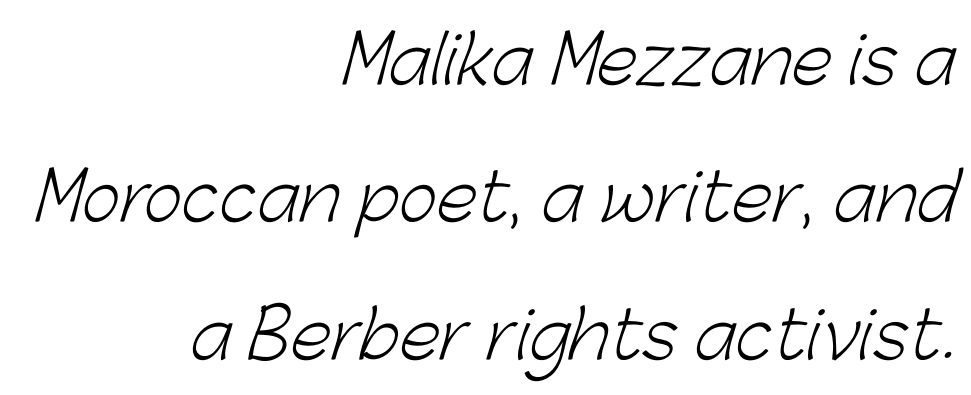
You could not count columns in this text — the font is proportionally spaced. A sans-serif font was chosen for this passage. The space directly below the letters is spotless. Caption: multi-line text, flush right, ragged left. Honestly, the rows look like they've been pulled way apart.
